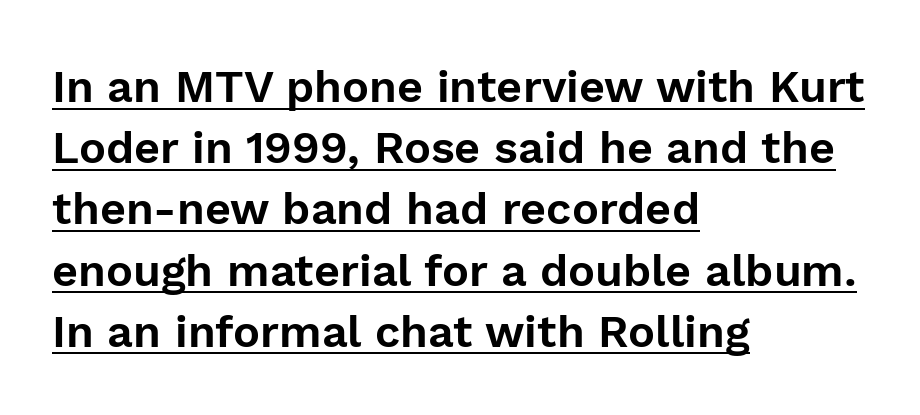
No feet cap the strokes, marking this as sans-serif type. The setting favours the left margin, as ordinary paragraphs usually do. The specimen includes a rule beneath the text block's lines. Tracking here is standard; glyphs follow each other at the usual distance.
